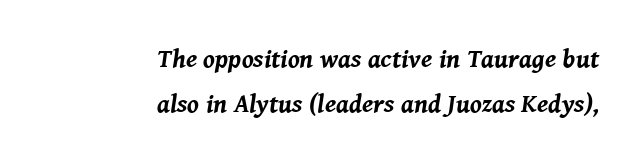
{"italic": "yes", "lean": "right", "slant_degrees": 8, "bold": "yes", "underline": "no", "align": "right", "line_spacing_ratio": 1.72, "letter_spacing": "normal", "letter_spacing_em": 0.0, "glyph_px": 26}
